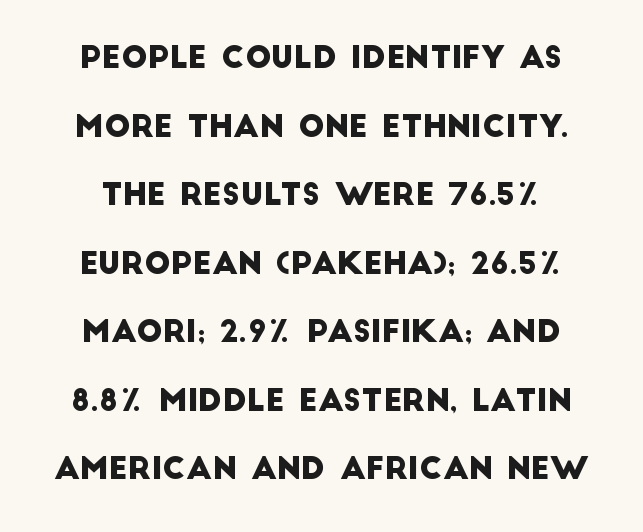
Nobody touched the tracking dial on this one. These lines are rendered in a variable-pitch font. The area under the type is left untouched. Each letter's strokes conclude bluntly, with no projecting serifs. Reading down the column, the eye jumps a long way to each next line.
